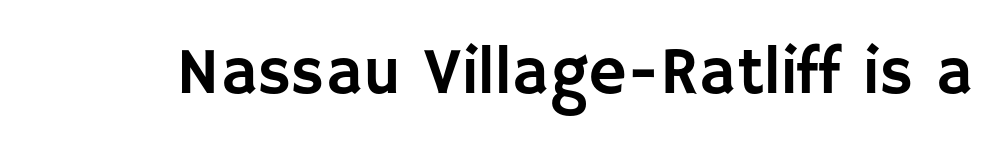
Think of a printed novel: that variable character pitch is what you see here. Tracking here is standard; glyphs follow each other at the usual distance. The lettering stays uniformly vertical, giving the passage a roman look. This rendering employs a face without finishing strokes, i.e., a sans-serif. Descenders hang freely into open space.
